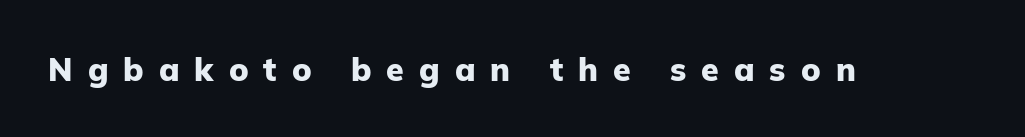
{"serif": "no", "italic": "no", "bold": "yes", "weight": "heavy", "width": "normal", "stroke_contrast": "low", "x_height": "medium", "monospaced": "no", "underline": "no", "letter_spacing": "wide", "letter_spacing_em": 0.47, "glyph_px": 32}
